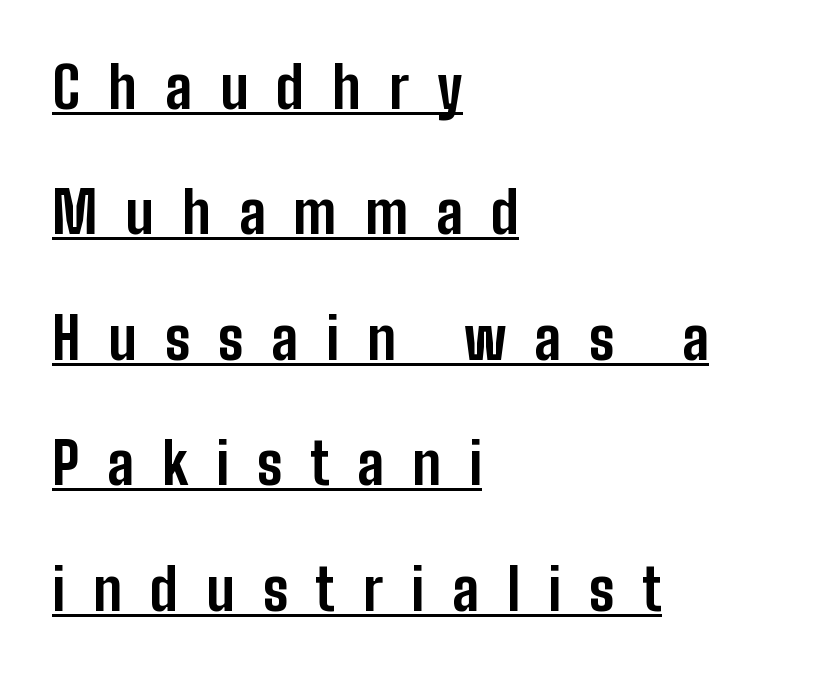
The image shows 57 px bold, condensed sans-serif type, upright; set left-aligned, loose line spacing (2.2x), unusually wide letter spacing (+0.49 em), underlined; low stroke contrast and a medium x-height.
